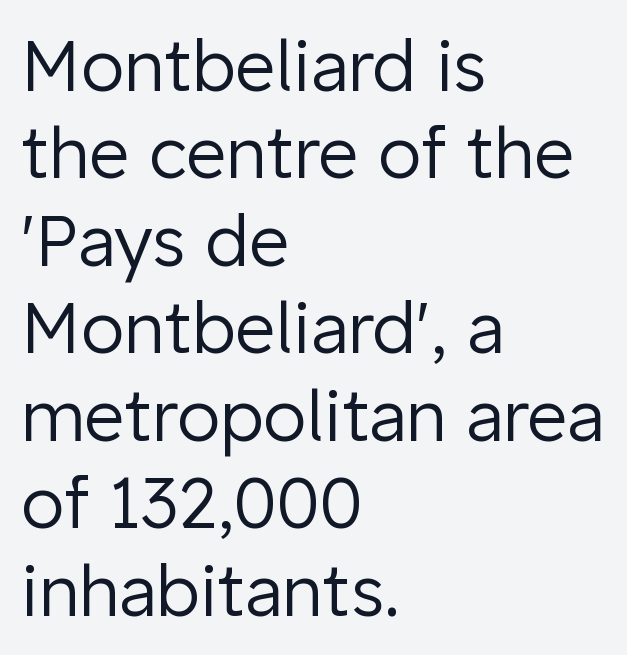
The image shows 70 px regular-weight sans-serif type, upright; set left-aligned, normal line spacing (1.25x), normal letter spacing, not underlined; low stroke contrast and a medium x-height.
